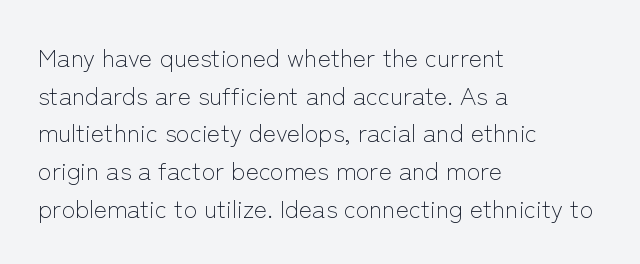
{"italic": "no", "bold": "no", "underline": "no", "align": "left", "line_spacing": "normal", "line_spacing_ratio": 1.51, "letter_spacing": "normal", "letter_spacing_em": 0.0, "glyph_px": 25}
